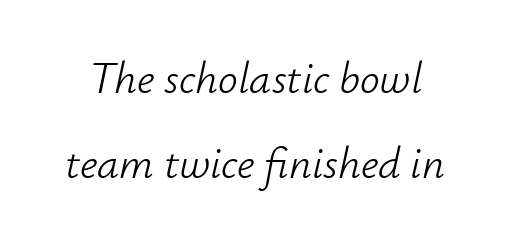
The passage shown is typed in a proportional face where columns would drift. What's the leading like? Stretched, with rows far apart. This rendering leaves character spacing at its baseline value. Slanted lettering throughout. Bold? No — there's no thickening of the strokes.
